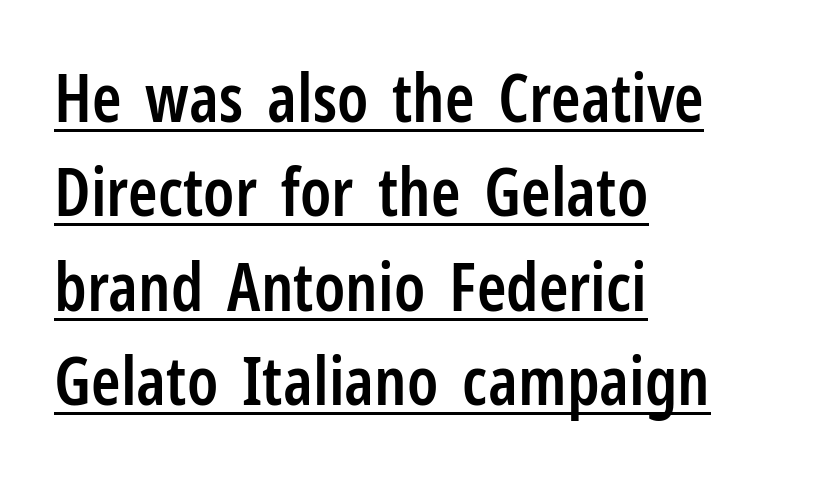
The image shows 67 px semibold, condensed sans-serif type, upright; set left-aligned, normal line spacing (1.41x), normal letter spacing, underlined; low stroke contrast and a medium x-height.
